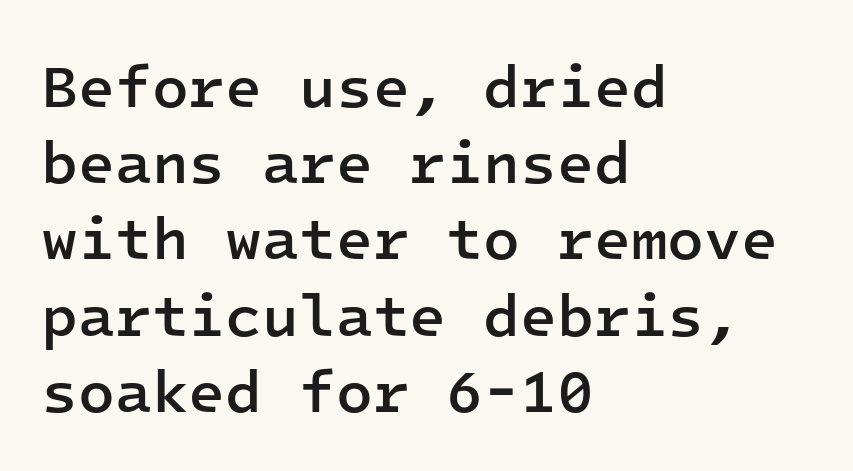
{"serif": "no", "italic": "no", "bold": "semi", "weight": "semibold", "width": "normal", "stroke_contrast": "low", "x_height": "medium", "monospaced": "yes", "underline": "no", "align": "left", "line_spacing": "normal", "line_spacing_ratio": 1.27, "letter_spacing": "normal", "letter_spacing_em": 0.0, "glyph_px": 60}
